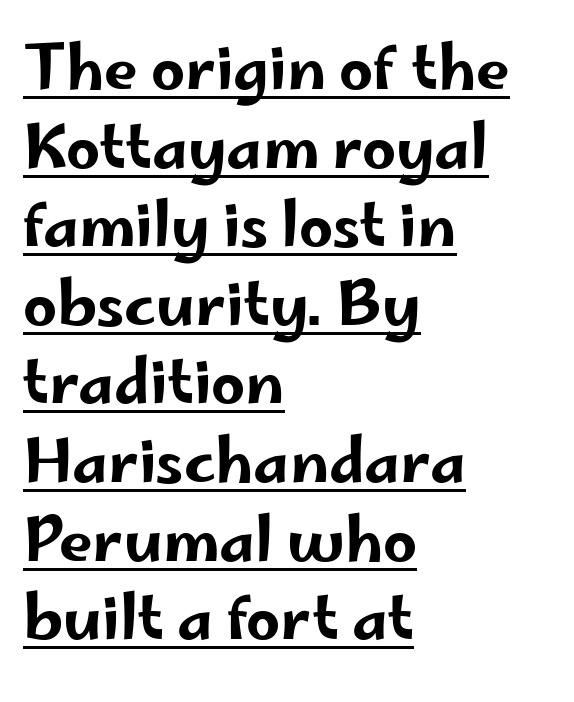
Tracking here is standard; glyphs follow each other at the usual distance. Interline gaps are of average width in this sample. Character widths vary here, with narrow letters taking less room than wide ones. The text was rendered using a sans face with plain stroke endings. Notice how the stems are strictly vertical — no italics here. Which margin do the lines hug? The left one — the right edge is uneven.
